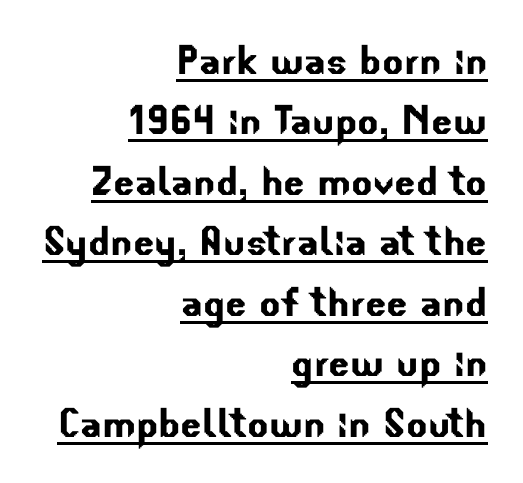
Which margin do the lines hug? The right one — the left edge is uneven. The sample's only ornament is a line tracing under the words. Does extra space separate the letters? No, they use regular spacing. Character widths vary here, with narrow letters taking less room than wide ones. In terms of letterform style, serifs are entirely absent.
